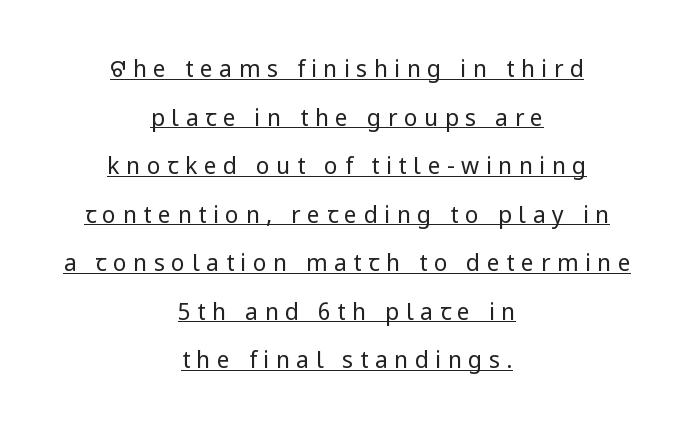
Q: Is the text bold? A: No.
Q: Is the text italic (slanted)? A: No, it is upright.
Q: Is the text underlined? A: Yes.
Q: How is the paragraph aligned? A: Centered.
Q: Is the spacing between letters normal or unusually wide? A: Unusually wide.
Q: Is the spacing between lines tight, normal or loose? A: Loose.
